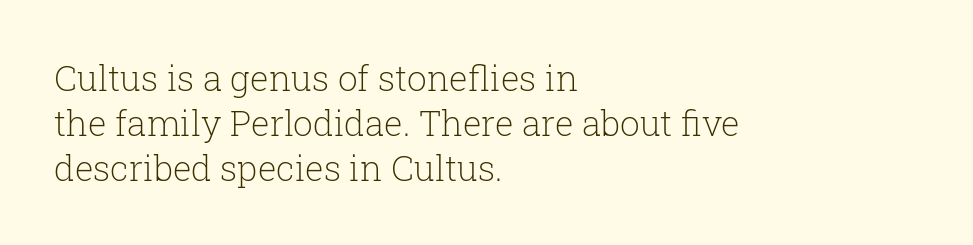
Q: Is the text bold? A: No.
Q: Is the text italic (slanted)? A: No, it is upright.
Q: Is the typeface a serif or a sans-serif typeface? A: Serif.
Q: Is the text underlined? A: No.
Q: How is the paragraph aligned? A: Left-aligned.
Q: Is the spacing between letters normal or unusually wide? A: Normal.
Q: Is the spacing between lines tight, normal or loose? A: Normal.
Q: Width (condensed, normal, or wide)? A: Normal.
Q: Stroke contrast? A: Low.
Q: x-height? A: Medium.
Q: Monospaced? A: No.
